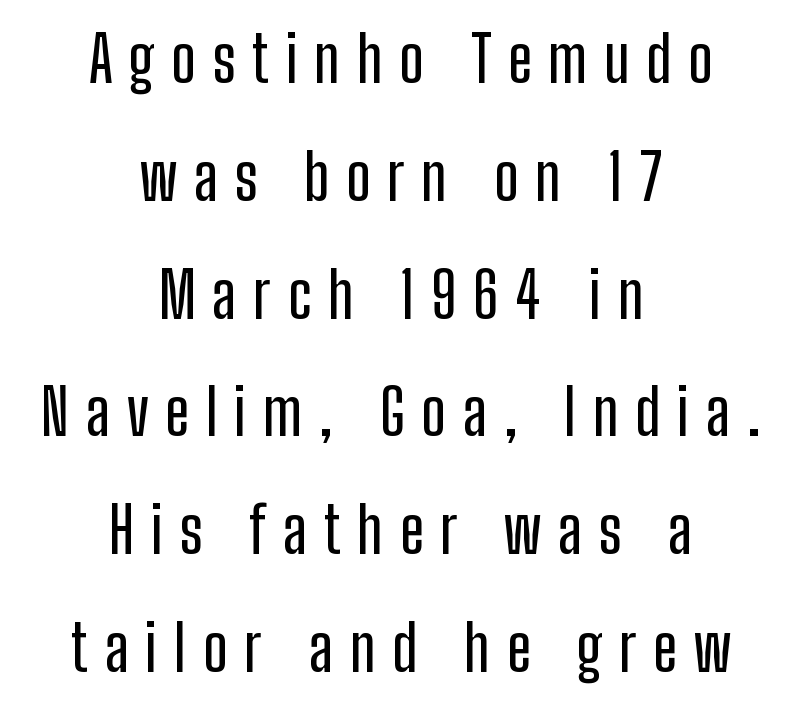
The image shows 64 px condensed sans-serif type, upright; set centered, line spacing 1.84x, unusually wide letter spacing (+0.26 em), not underlined; low stroke contrast and a medium x-height.
